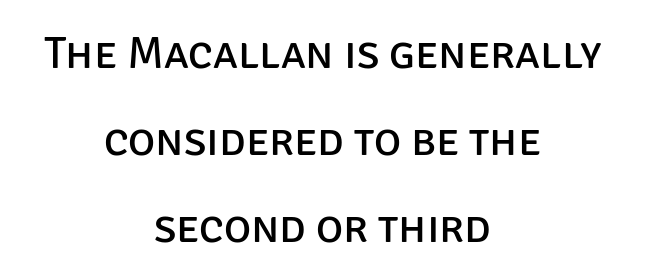
Q: Is the text bold? A: No.
Q: Is the text italic (slanted)? A: No, it is upright.
Q: Is the typeface a serif or a sans-serif typeface? A: Sans-serif.
Q: Is the text underlined? A: No.
Q: How is the paragraph aligned? A: Centered.
Q: Is the spacing between letters normal or unusually wide? A: Normal.
Q: Width (condensed, normal, or wide)? A: Normal.
Q: Stroke contrast? A: Low.
Q: x-height? A: Large.
Q: Monospaced? A: No.
